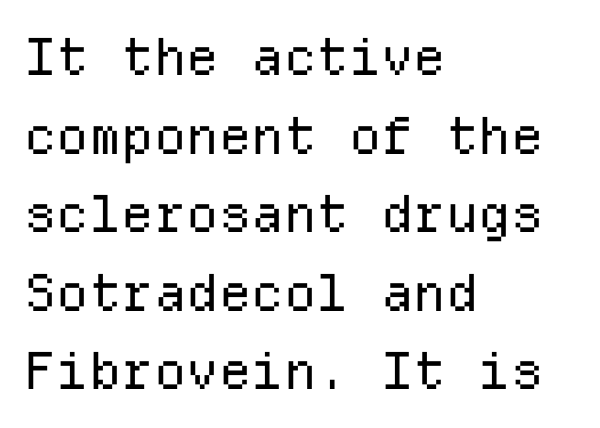
The image shows 51 px regular-weight sans-serif type, upright, monospaced; set left-aligned, normal line spacing (1.54x), normal letter spacing, not underlined; low stroke contrast and a medium x-height.
